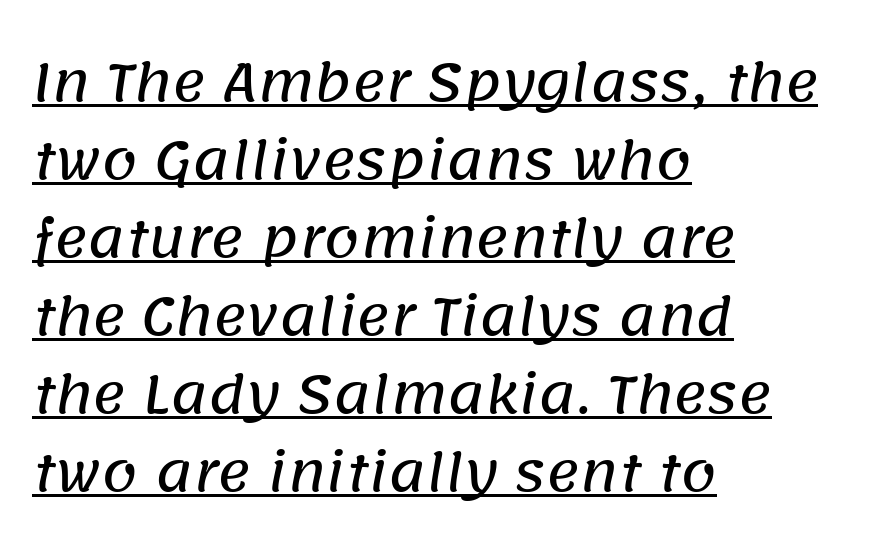
{"serif": "no", "width": "normal", "stroke_contrast": "low", "x_height": "large", "monospaced": "no", "underline": "yes", "align": "left", "line_spacing": "normal", "line_spacing_ratio": 1.53, "letter_spacing": "normal", "letter_spacing_em": 0.0, "glyph_px": 51}
